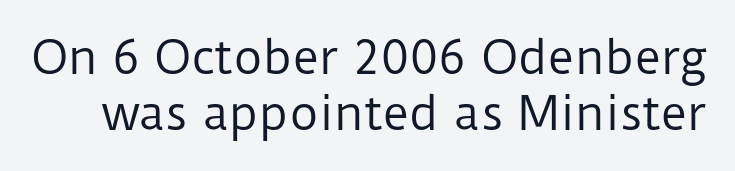
Q: Is the text bold? A: No.
Q: Is the text italic (slanted)? A: No, it is upright.
Q: Is the typeface a serif or a sans-serif typeface? A: Sans-serif.
Q: Is the text underlined? A: No.
Q: Is the spacing between letters normal or unusually wide? A: Normal.
Q: Width (condensed, normal, or wide)? A: Normal.
Q: Stroke contrast? A: Low.
Q: x-height? A: Medium.
Q: Monospaced? A: No.
